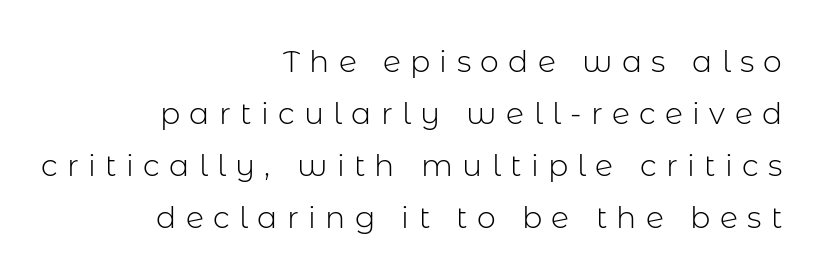
{"serif": "no", "italic": "no", "bold": "no", "weight": "light", "width": "normal", "stroke_contrast": "low", "x_height": "medium", "monospaced": "no", "underline": "no", "align": "right", "line_spacing_ratio": 1.73, "letter_spacing": "wide", "letter_spacing_em": 0.31, "glyph_px": 30}
